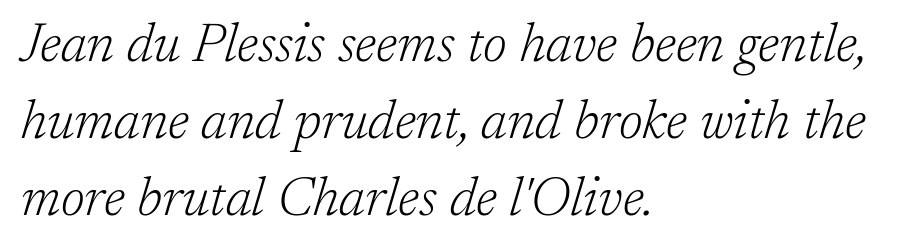
{"serif": "yes", "italic": "yes", "lean": "right", "slant_degrees": 17, "bold": "no", "weight": "light", "width": "normal", "stroke_contrast": "low", "x_height": "medium", "monospaced": "no", "underline": "no", "align": "left", "line_spacing": "normal", "line_spacing_ratio": 1.43, "letter_spacing": "normal", "letter_spacing_em": 0.0, "glyph_px": 54}
